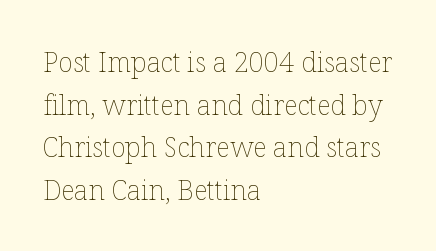
Q: Is the text bold? A: No.
Q: Is the text italic (slanted)? A: No, it is upright.
Q: Is the text underlined? A: No.
Q: How is the paragraph aligned? A: Left-aligned.
Q: Is the spacing between letters normal or unusually wide? A: Normal.
Q: Is the spacing between lines tight, normal or loose? A: Normal.
